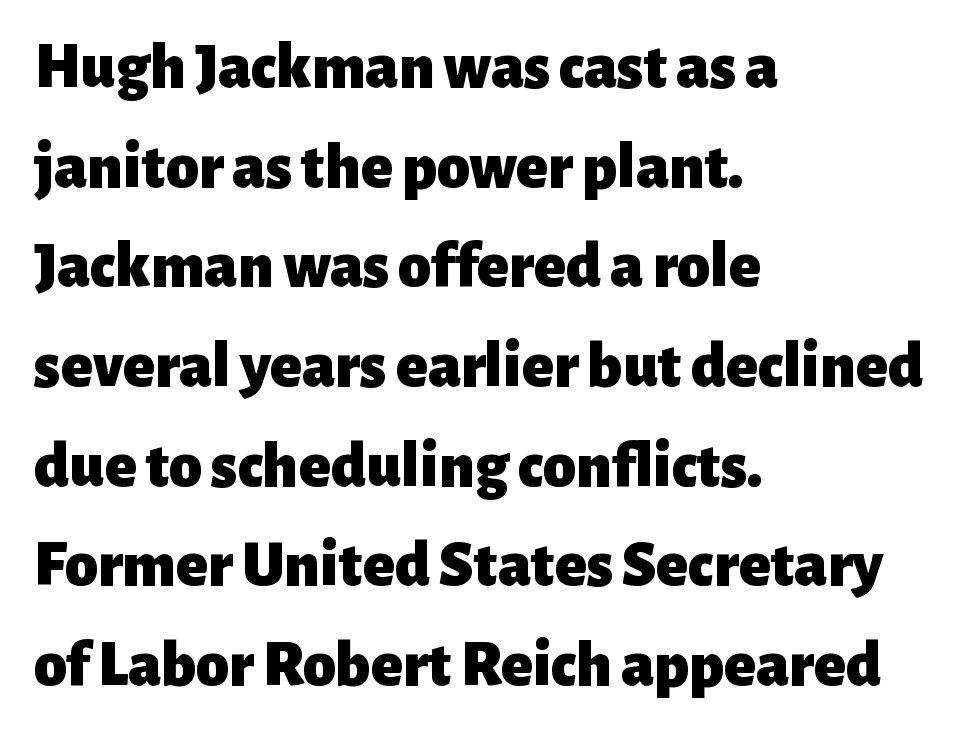
Descender tails drop into unmarked territory. Think of a printed novel: that variable character pitch is what you see here. Honestly, the row spacing looks completely unremarkable. On the weight axis this lands at bold, roughly 700. In CSS terms this would be text-align: left.
